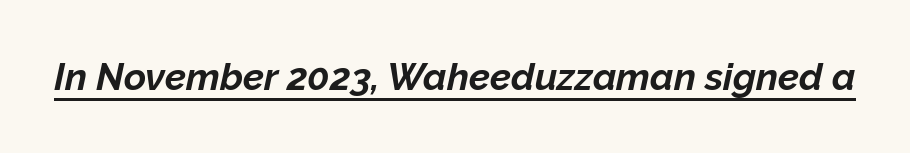
{"italic": "yes", "lean": "right", "slant_degrees": 12, "bold": "yes", "weight": "bold", "width": "normal", "stroke_contrast": "low", "x_height": "medium", "monospaced": "no", "underline": "yes", "letter_spacing": "normal", "letter_spacing_em": 0.0, "glyph_px": 38}
